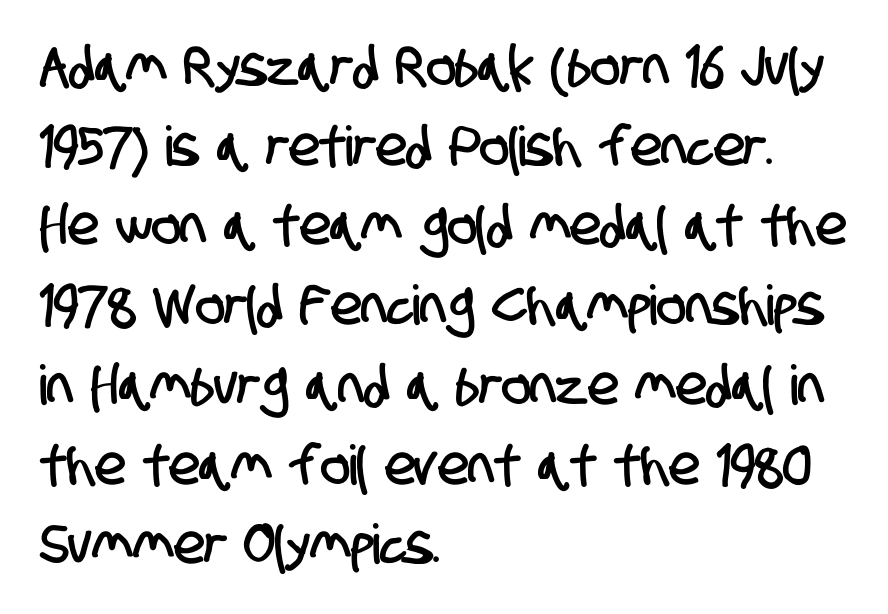
{"serif": "no", "width": "condensed", "stroke_contrast": "low", "x_height": "large", "monospaced": "no", "underline": "no", "align": "left", "line_spacing": "normal", "line_spacing_ratio": 1.45, "letter_spacing": "normal", "letter_spacing_em": 0.0, "glyph_px": 55}
